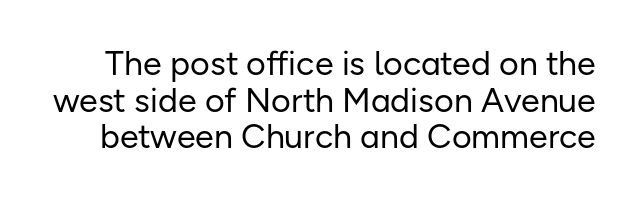
Leading is clearly below the norm, producing a dense column. The glyphs are unaccompanied by any horizontal stroke below them. The rendering keeps characters at their native spacing. Quick note: not italic, upright.
